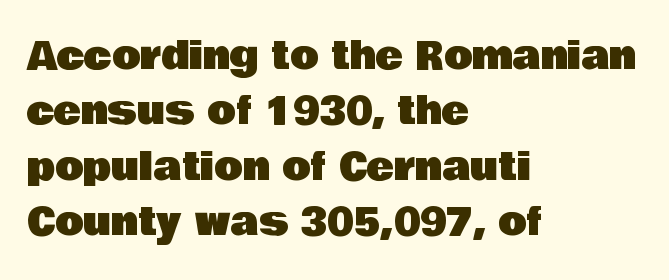
The image shows 37 px sans-serif type, upright; set left-aligned, normal line spacing (1.5x), normal letter spacing, not underlined; low stroke contrast and a large x-height.
